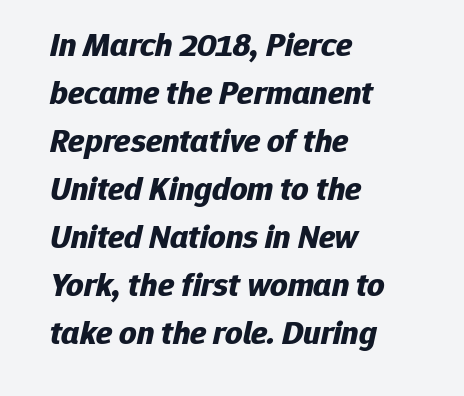
The image shows 34 px bold type, italic (leaning right); set left-aligned, normal line spacing (1.41x), normal letter spacing, not underlined; low stroke contrast and a medium x-height.
